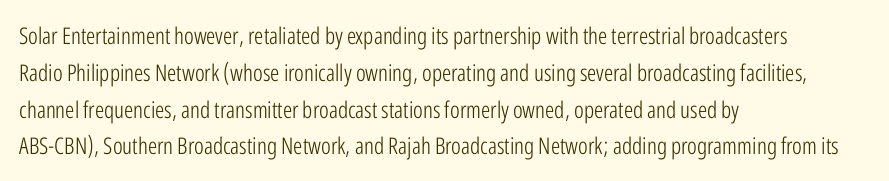
{"italic": "no", "bold": "no", "underline": "no", "align": "left", "line_spacing": "normal", "line_spacing_ratio": 1.6, "letter_spacing": "normal", "letter_spacing_em": 0.0, "glyph_px": 23}
